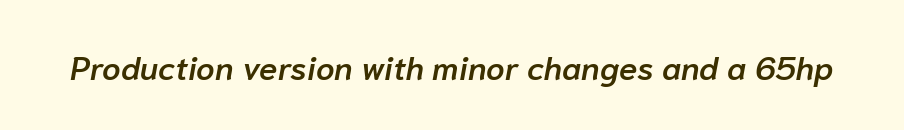
Emphasis by weight is partial: semibold. The gap between lines stays unmarked. The axis of the letterforms is tilted away from vertical. Here the designer chose a conventional face with non-uniform glyph widths. What stands out about the letter spacing? Nothing — it is the standard amount.
